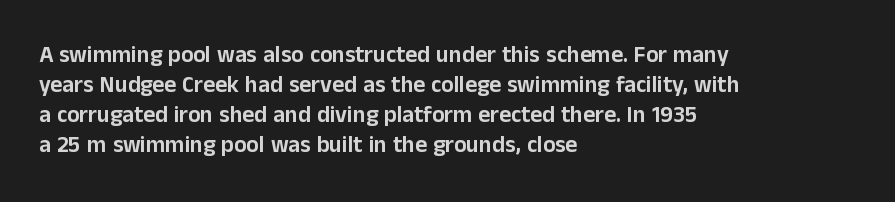
The ragged edge is on the right, which tells us the setting is flush left. What's the leading like? Ordinary, nothing unusual. Posture: straight, roman, zero tilt. The face used here is rendered with its standard letterfit. Letters rest on an invisible, unmarked baseline.
